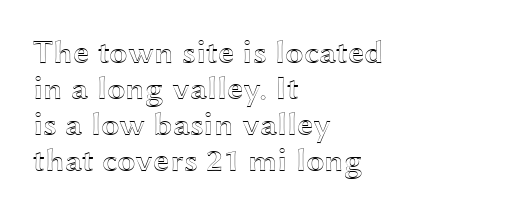
{"italic": "no", "width": "wide", "x_height": "medium", "monospaced": "no", "underline": "no", "align": "left", "line_spacing": "tight", "line_spacing_ratio": 1.09, "letter_spacing": "normal", "letter_spacing_em": 0.0, "glyph_px": 33}
